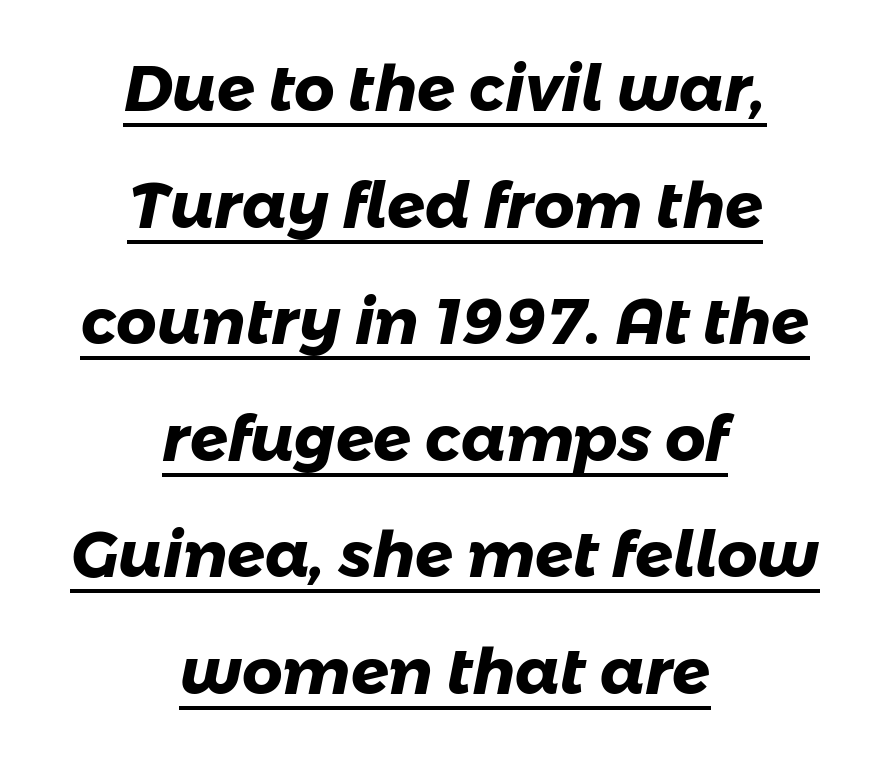
Q: Is the text bold? A: Yes.
Q: Is the typeface a serif or a sans-serif typeface? A: Sans-serif.
Q: Is the text underlined? A: Yes.
Q: How is the paragraph aligned? A: Centered.
Q: Is the spacing between letters normal or unusually wide? A: Normal.
Q: Width (condensed, normal, or wide)? A: Normal.
Q: Stroke contrast? A: Low.
Q: x-height? A: Medium.
Q: Monospaced? A: No.
